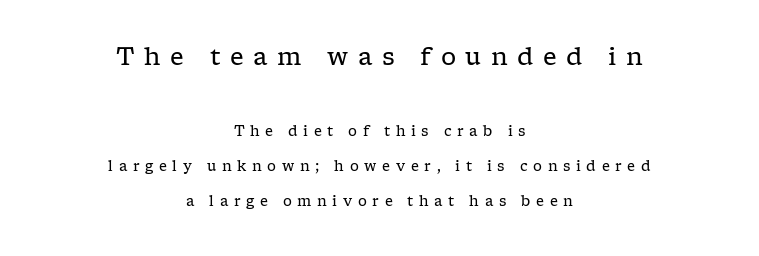
Q: Is the text bold? A: No.
Q: Is the text italic (slanted)? A: No, it is upright.
Q: Is the text underlined? A: No.
Q: How is the paragraph aligned? A: Centered.
Q: Is the spacing between letters normal or unusually wide? A: Unusually wide.
Q: Is the spacing between lines tight, normal or loose? A: Loose.
Q: Which block of text is set in a larger size, the first (top) or the second (bottom)? A: The first (top) one.
